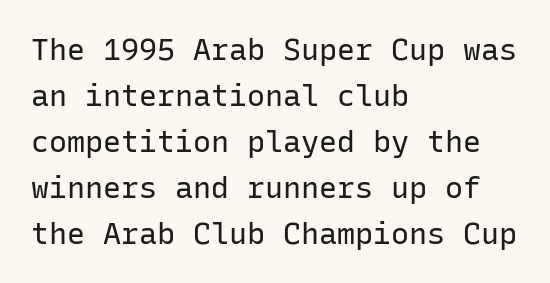
Every character sits straight up, as roman type does. Tracking value appears to be zero — textbook default spacing. This is not heavy type; no bold has been used. The passage is arranged the way most books set body copy — flush left. Horizontal bands of white between lines are of average thickness. Regarding serifs, this sample does without them.
